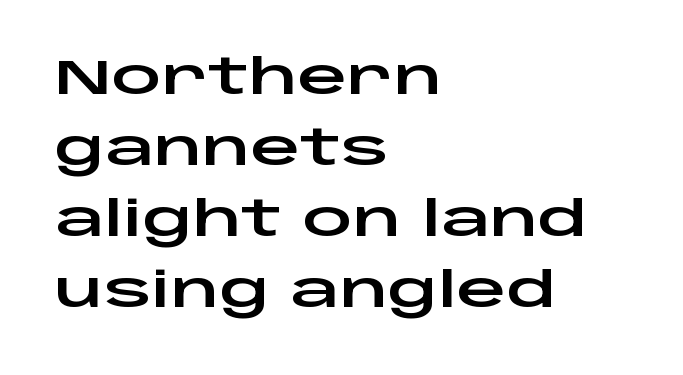
Underline: absent. Default kerning and tracking; the words read as compact shapes. The font's upright variant was chosen for this text. Unlike a traditional serif, this face leaves its strokes unadorned. These lines are rendered in a variable-pitch font. The typesetter chose a ragged-right arrangement here.
